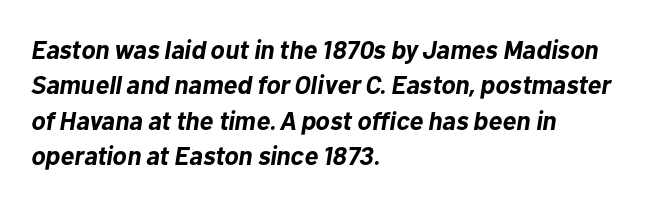
Q: Is the text bold? A: Yes.
Q: Is the text italic (slanted)? A: Yes, it leans right by about 10 degrees.
Q: Is the text underlined? A: No.
Q: How is the paragraph aligned? A: Left-aligned.
Q: Is the spacing between letters normal or unusually wide? A: Normal.
Q: Is the spacing between lines tight, normal or loose? A: Normal.
